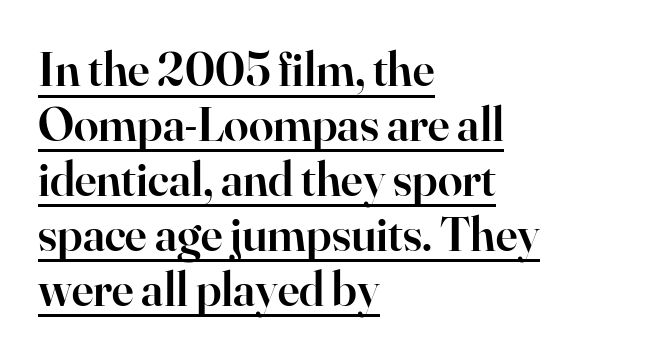
The image shows 49 px semibold serif type, upright; set left-aligned, tight line spacing (1.12x), normal letter spacing, underlined; high stroke contrast and a small x-height.
